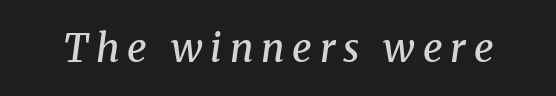
Spacing between characters has been opened up far beyond the box default. This sample has the flowing, uneven cadence of proportional lettering. Style check: oblique. Plain, unruled lines of type. The passage shown is semibold, sitting just below true bold.
